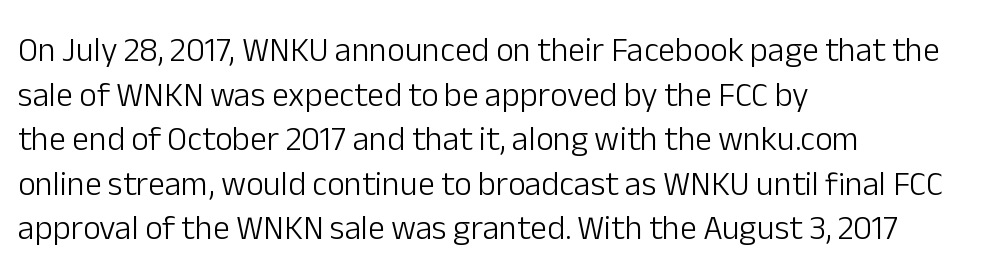
Honestly, there is no underline to notice here at all. A typesetter would label this face a sans. Honestly, the row spacing looks completely unremarkable. Think of a printed novel: that variable character pitch is what you see here. This rendering uses left alignment, leaving the right contour irregular. Counters stay open thanks to moderate or lighter strokes.
